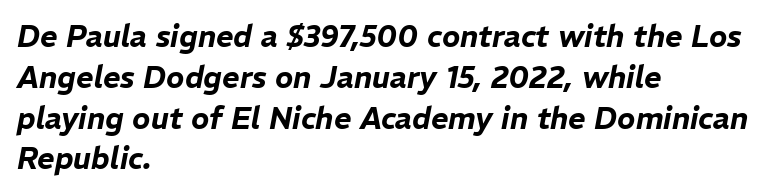
Q: Is the text italic (slanted)? A: Yes, it leans right by about 11 degrees.
Q: Is the text underlined? A: No.
Q: How is the paragraph aligned? A: Left-aligned.
Q: Is the spacing between letters normal or unusually wide? A: Normal.
Q: Is the spacing between lines tight, normal or loose? A: Normal.
Q: Width (condensed, normal, or wide)? A: Normal.
Q: Stroke contrast? A: Low.
Q: x-height? A: Medium.
Q: Monospaced? A: No.
